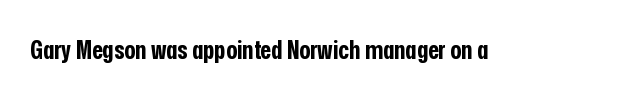
Q: Is the text bold? A: Yes.
Q: Is the text italic (slanted)? A: No, it is upright.
Q: Is the text underlined? A: No.
Q: Is the spacing between letters normal or unusually wide? A: Normal.
